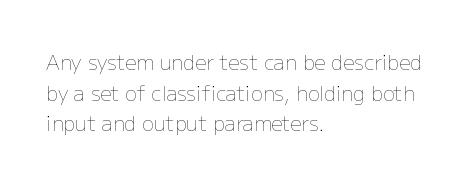
If you drew a line through each stem, it would be perfectly vertical. Students, observe: this is what conventionally led text looks like. Alignment: flush left. Decoration check: the copy has no underline.
